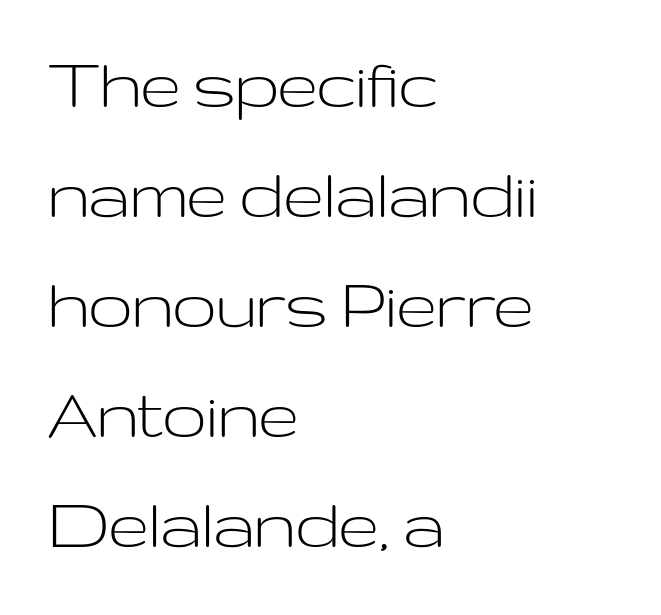
Q: Is the text bold? A: No.
Q: Is the text italic (slanted)? A: No, it is upright.
Q: Is the typeface a serif or a sans-serif typeface? A: Sans-serif.
Q: Is the text underlined? A: No.
Q: How is the paragraph aligned? A: Left-aligned.
Q: Is the spacing between letters normal or unusually wide? A: Normal.
Q: Is the spacing between lines tight, normal or loose? A: Normal.
Q: Width (condensed, normal, or wide)? A: Wide.
Q: Stroke contrast? A: Low.
Q: x-height? A: Medium.
Q: Monospaced? A: No.
